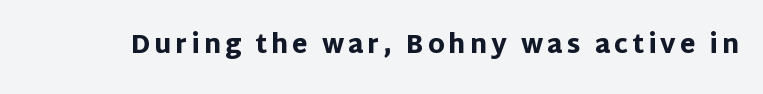
The image shows 25 px bold type, upright; set not underlined.
